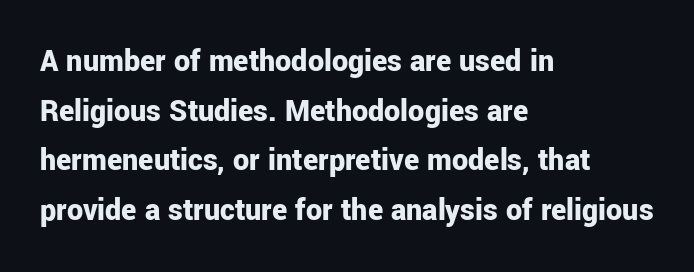
{"serif": "no", "italic": "no", "bold": "yes", "weight": "bold", "width": "normal", "stroke_contrast": "low", "x_height": "medium", "monospaced": "no", "underline": "no", "align": "left", "line_spacing": "normal", "line_spacing_ratio": 1.55, "letter_spacing": "normal", "letter_spacing_em": 0.0, "glyph_px": 32}
